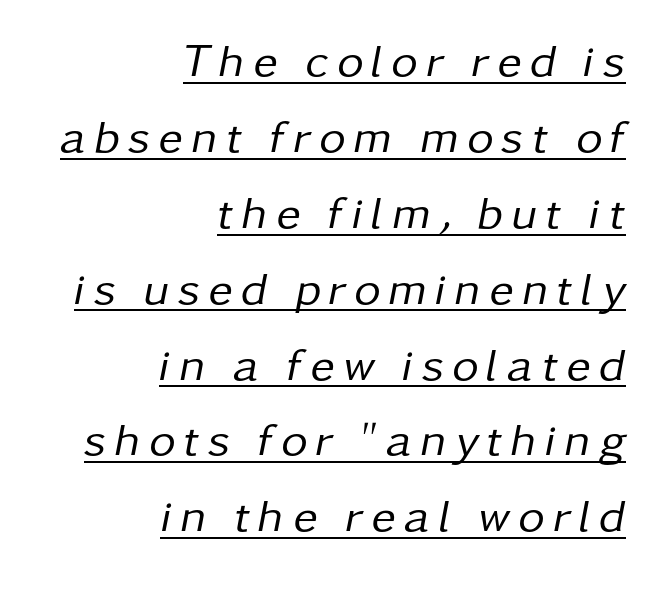
Heaviness? Minimal to ordinary, like unemphasized prose. Varying glyph widths throughout — classic text-font behaviour. This sample is right-justified, so line beginnings fall wherever the words allow. The axis of the letterforms is tilted away from vertical.
